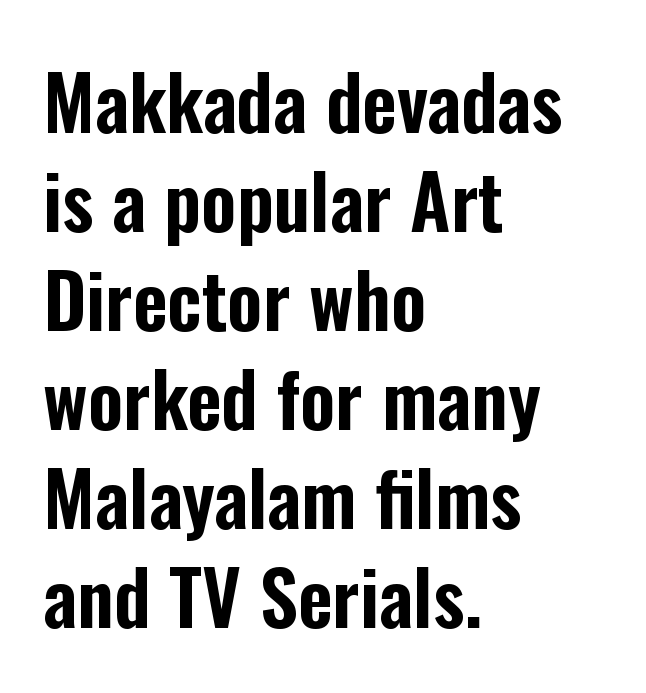
Typographically, this falls in the sans-serif category. Caption: multi-line text, flush left, ragged right. Ordinary non-slanted type is in use. Normally led — the rows are evenly, conventionally spaced.
